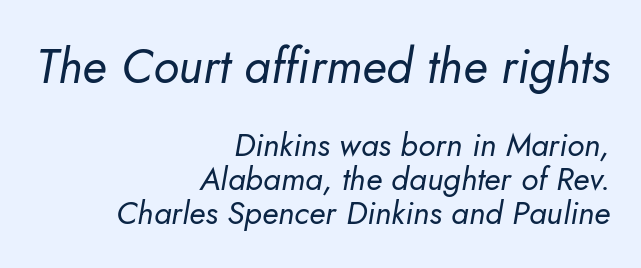
The cut favours lightness, reaching ordinary text weight at its darkest. Rows of type sit shoulder to shoulder in the vertical direction. Descenders hang freely into open space. This sample has the flowing, uneven cadence of proportional lettering.
